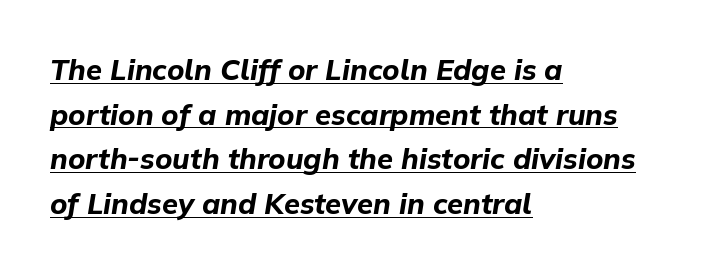
The image shows 29 px bold type, italic (leaning right); set left-aligned, normal line spacing (1.54x), normal letter spacing, underlined; low stroke contrast and a medium x-height.
